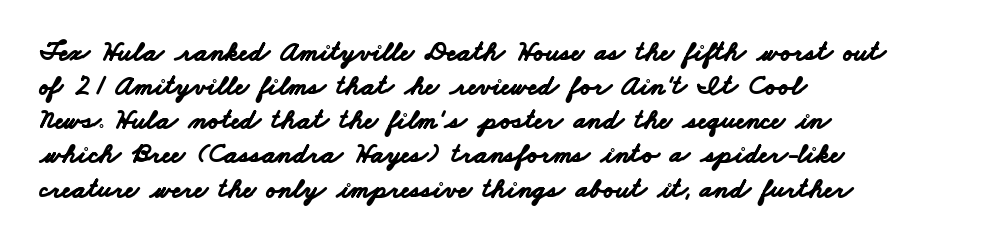
Q: Is the text bold? A: Yes.
Q: Is the typeface a serif or a sans-serif typeface? A: Sans-serif.
Q: Is the text underlined? A: No.
Q: How is the paragraph aligned? A: Left-aligned.
Q: Is the spacing between letters normal or unusually wide? A: Normal.
Q: Width (condensed, normal, or wide)? A: Wide.
Q: Stroke contrast? A: Low.
Q: x-height? A: Small.
Q: Monospaced? A: No.
